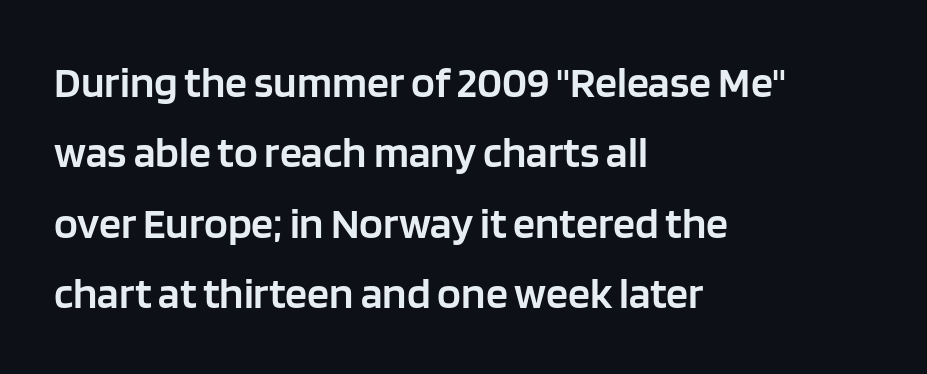
The image shows 44 px semibold sans-serif type, upright; set left-aligned, normal line spacing (1.6x), normal letter spacing, not underlined; low stroke contrast and a large x-height.
